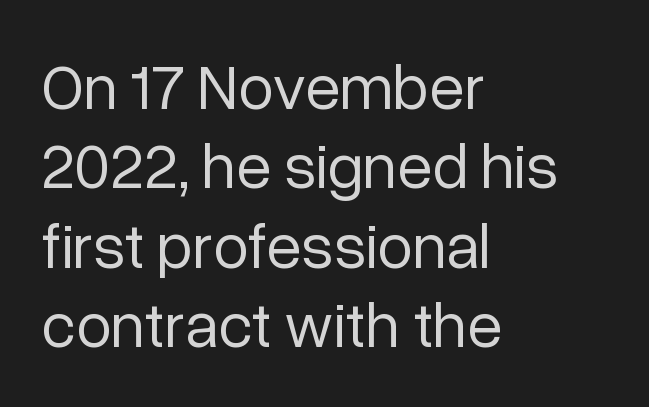
Stroke terminals: plain, sans-serif. Clear beneath every line of the passage. The letters stand upright; this is a roman face. Look at the tracking — it's just the regular setting, nothing added.
